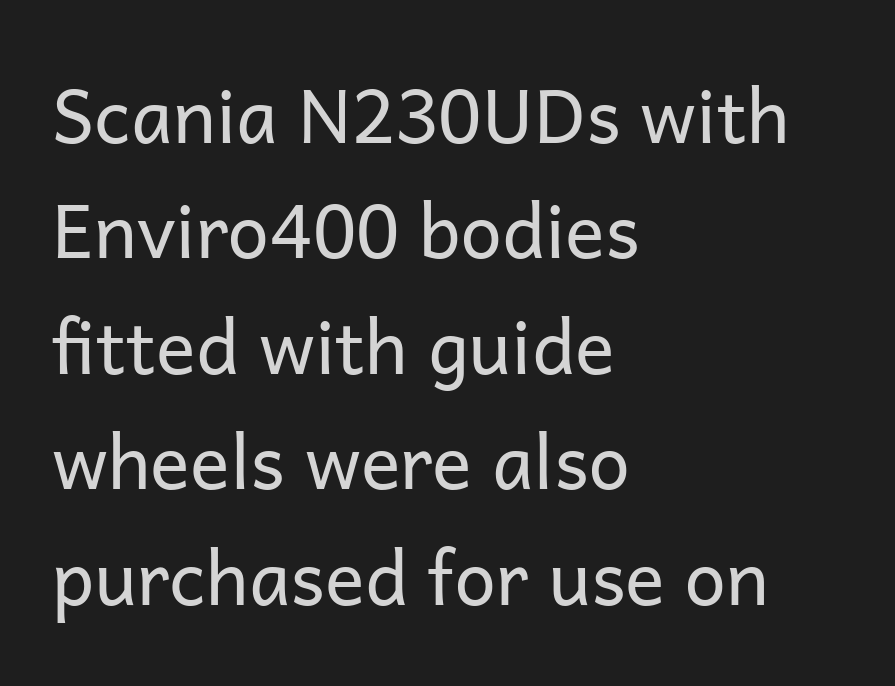
Casual observation: everything's shoved over to the left. The font's upright variant was chosen for this text. A typesetter would call this proportional, since set widths differ per character. Anything drawn beneath the words? Only blank space. The face used here is rendered with its standard letterfit. In terms of leading, this rendering sits right in the middle.
